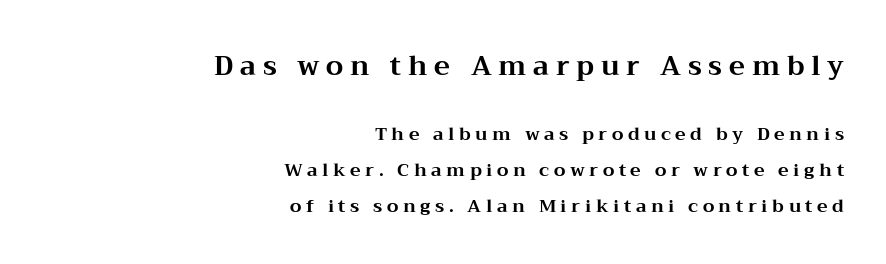
The image shows 27 px bold type, upright; set right-aligned, loose line spacing (2.0x), unusually wide letter spacing (+0.25 em), not underlined; the first (top) block is 1.5x larger.
